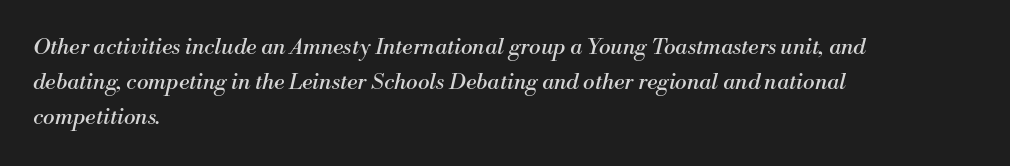
If you drew a line through each stem, it would be angled. The lines are quadded left. The rendering uses a moderate line-height, typical for paragraphs. No chunkiness to these letters — they're not bold.
